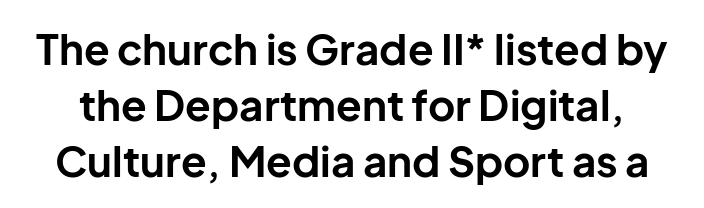
Nothing unusual about the tracking: characters are spaced as the font intends. No feet cap the strokes, marking this as sans-serif type. The strokes are fattened all the way to bold. It's the straight-up-and-down kind of type.
